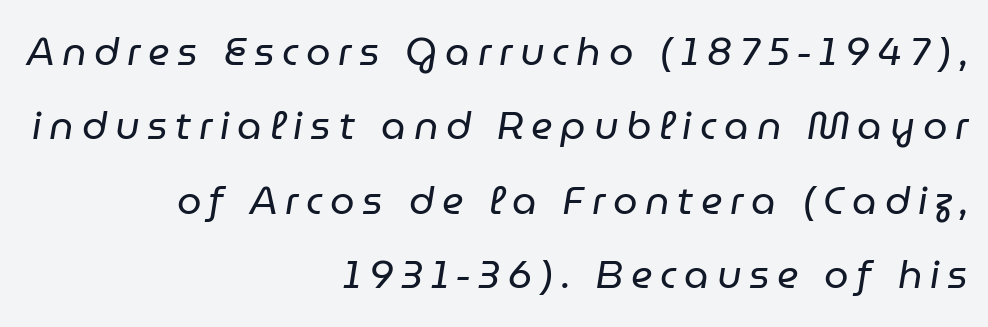
Q: Is the text bold? A: No.
Q: Is the text italic (slanted)? A: Yes, it leans right by about 9 degrees.
Q: Is the text underlined? A: No.
Q: How is the paragraph aligned? A: Right-aligned.
Q: Is the spacing between letters normal or unusually wide? A: Unusually wide.
Q: Is the spacing between lines tight, normal or loose? A: Loose.
Q: Width (condensed, normal, or wide)? A: Normal.
Q: Stroke contrast? A: Low.
Q: x-height? A: Medium.
Q: Monospaced? A: No.
